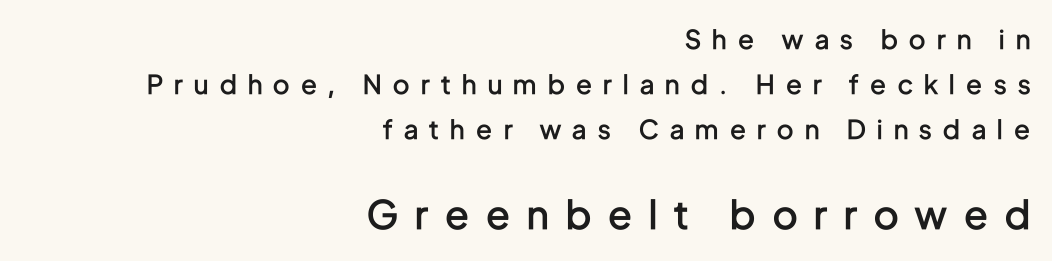
Is this a sans? Yes — the strokes have no serifs. Character size in the trailing block exceeds that of the leading block. These lines are rendered in a variable-pitch font. How heavy is the stroke? Medium-heavy — a semibold, shy of bold.
